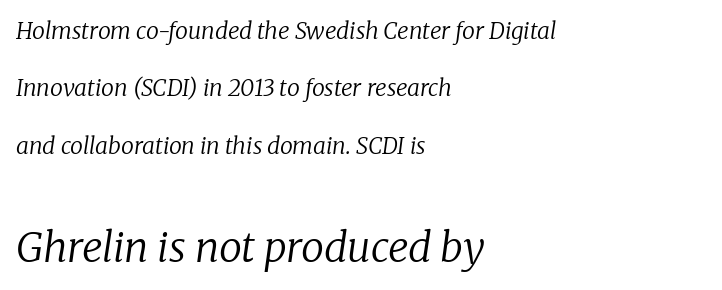
The image shows 41 px regular-weight serif type, italic (leaning right); set left-aligned, loose line spacing (2.49x), normal letter spacing, not underlined; the second (bottom) block is 1.78x larger; low stroke contrast and a medium x-height.
